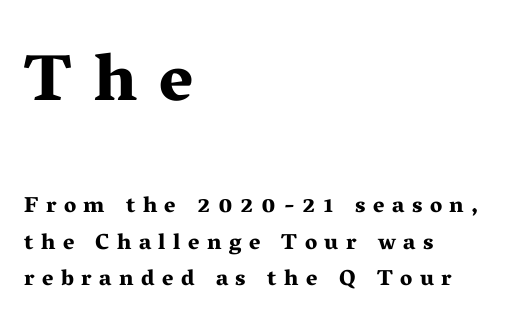
The image shows 66 px bold, wide serif type, upright; set left-aligned, normal line spacing (1.66x), unusually wide letter spacing (+0.34 em), not underlined; the first (top) block is 3.0x larger; medium stroke contrast and a medium x-height.
